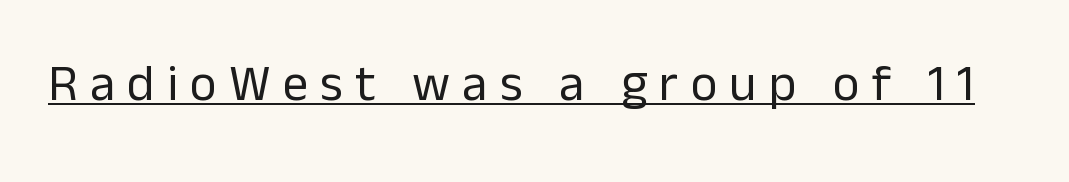
Tracking value appears strongly positive — letters spread wide. Do the characters align in a grid? No, the font is proportional. The lettering holds an erect, upright posture throughout. Heft: none added — not bold. You can tell from the bare stems that sans-serif type was used.
